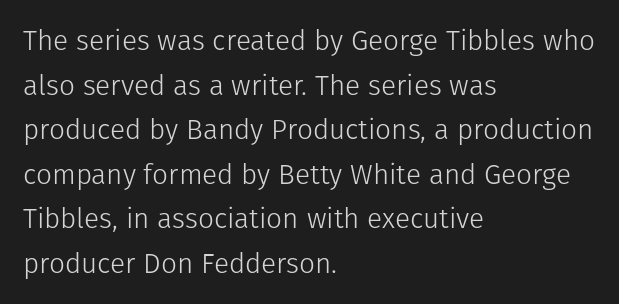
Q: Is the text bold? A: No.
Q: Is the text italic (slanted)? A: No, it is upright.
Q: Is the typeface a serif or a sans-serif typeface? A: Sans-serif.
Q: Is the text underlined? A: No.
Q: How is the paragraph aligned? A: Left-aligned.
Q: Is the spacing between letters normal or unusually wide? A: Normal.
Q: Is the spacing between lines tight, normal or loose? A: Normal.
Q: Width (condensed, normal, or wide)? A: Normal.
Q: Stroke contrast? A: Low.
Q: x-height? A: Medium.
Q: Monospaced? A: No.
